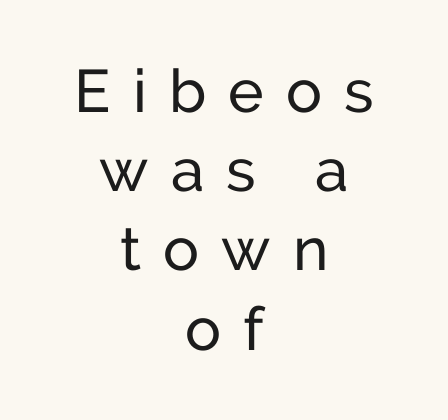
Q: Is the text bold? A: No.
Q: Is the text italic (slanted)? A: No, it is upright.
Q: Is the typeface a serif or a sans-serif typeface? A: Sans-serif.
Q: Is the text underlined? A: No.
Q: How is the paragraph aligned? A: Centered.
Q: Is the spacing between letters normal or unusually wide? A: Unusually wide.
Q: Is the spacing between lines tight, normal or loose? A: Normal.
Q: Width (condensed, normal, or wide)? A: Normal.
Q: Stroke contrast? A: Low.
Q: x-height? A: Medium.
Q: Monospaced? A: No.
